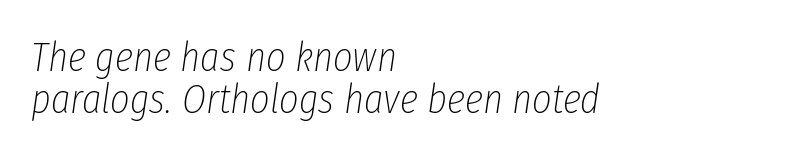
The image shows 42 px thin, condensed type, italic (leaning right); set left-aligned, tight line spacing (0.99x), normal letter spacing, not underlined; low stroke contrast and a medium x-height.
